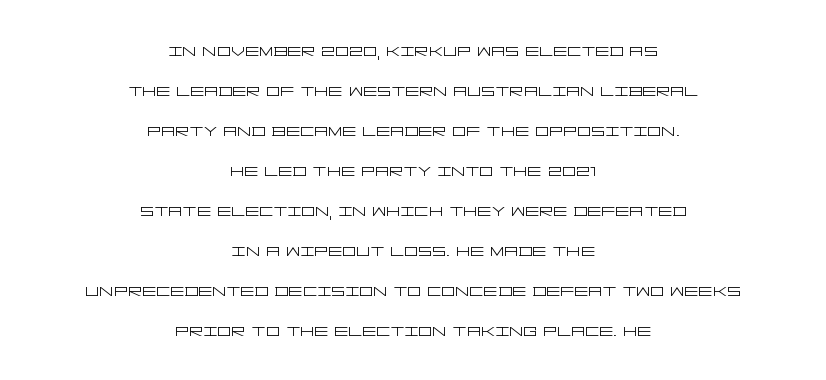
The font's upright variant was chosen for this text. A student would call this center alignment; a typographer would say set centered. This reads as an unemphasized weight, regular at the heaviest. The passage shown has conventional tracking throughout. Descender tails drop into unmarked territory.
